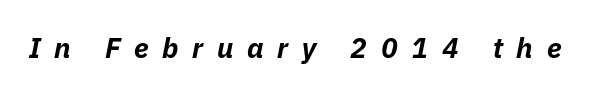
{"italic": "yes", "lean": "right", "slant_degrees": 11, "bold": "yes", "weight": "bold", "width": "normal", "stroke_contrast": "low", "x_height": "medium", "monospaced": "no", "underline": "no", "letter_spacing": "wide", "letter_spacing_em": 0.49, "glyph_px": 28}
